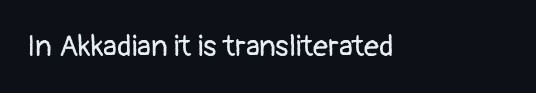
The image shows 30 px regular-weight sans-serif type, upright; set normal letter spacing, not underlined; low stroke contrast and a medium x-height.
